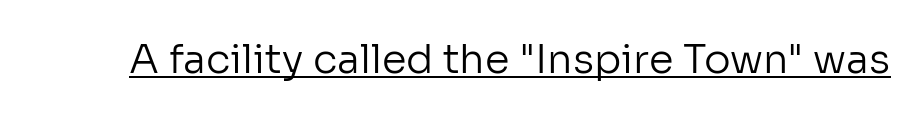
Q: Is the text bold? A: No.
Q: Is the text italic (slanted)? A: No, it is upright.
Q: Is the typeface a serif or a sans-serif typeface? A: Sans-serif.
Q: Is the text underlined? A: Yes.
Q: Is the spacing between letters normal or unusually wide? A: Normal.
Q: Width (condensed, normal, or wide)? A: Normal.
Q: Stroke contrast? A: Low.
Q: x-height? A: Medium.
Q: Monospaced? A: No.
